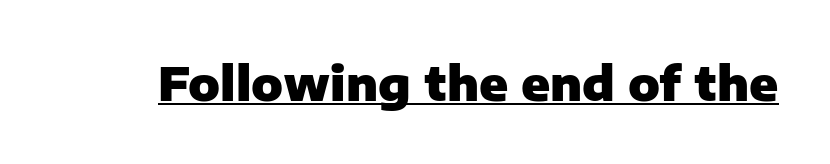
{"serif": "no", "italic": "no", "bold": "yes", "weight": "heavy", "width": "normal", "stroke_contrast": "low", "x_height": "medium", "monospaced": "no", "underline": "yes", "letter_spacing": "normal", "letter_spacing_em": 0.0, "glyph_px": 47}
